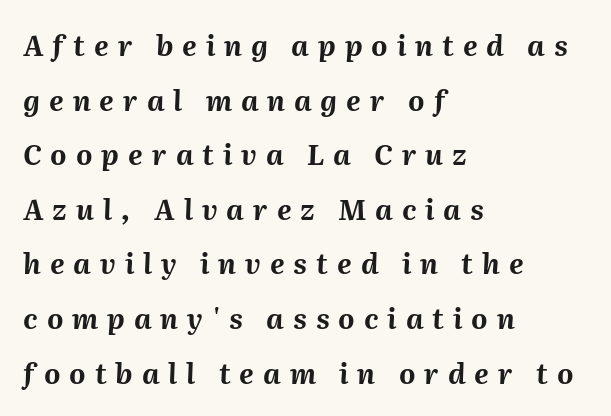
Q: Is the text bold? A: Yes.
Q: Is the text italic (slanted)? A: Yes, it leans right by about 2 degrees.
Q: Is the text underlined? A: No.
Q: How is the paragraph aligned? A: Left-aligned.
Q: Is the spacing between letters normal or unusually wide? A: Unusually wide.
Q: Is the spacing between lines tight, normal or loose? A: Loose.
Q: Width (condensed, normal, or wide)? A: Normal.
Q: Stroke contrast? A: Medium.
Q: x-height? A: Medium.
Q: Monospaced? A: No.
